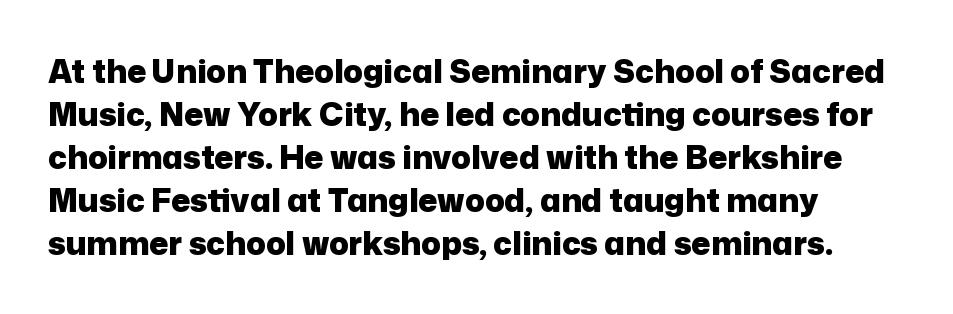
{"serif": "no", "italic": "no", "bold": "yes", "weight": "heavy", "width": "normal", "stroke_contrast": "low", "x_height": "medium", "monospaced": "no", "underline": "no", "align": "left", "line_spacing": "normal", "line_spacing_ratio": 1.34, "letter_spacing": "normal", "letter_spacing_em": 0.0, "glyph_px": 32}
